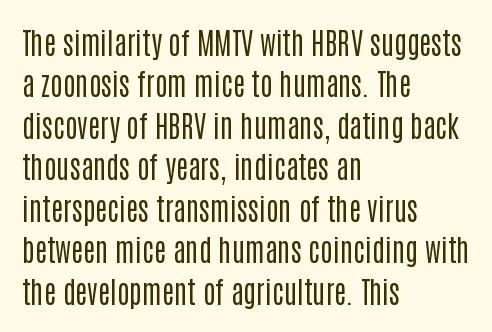
Do the characters align in a grid? No, the font is proportional. Glyph-to-glyph distance matches everyday printed text. Evenly set lines give the paragraph a standard silhouette. The text block is weighted toward the left margin, trailing off unevenly rightward.
